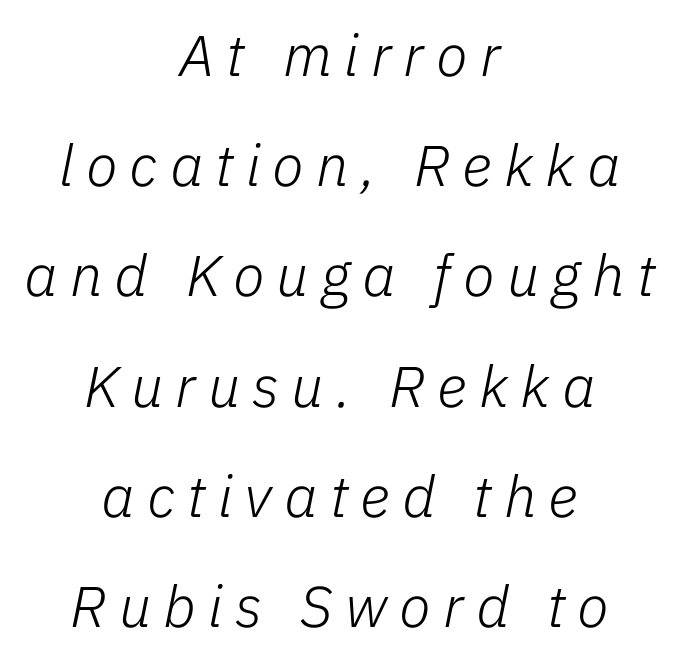
The image shows 58 px light type, italic (leaning right); set centered, loose line spacing (1.9x), unusually wide letter spacing (+0.21 em), not underlined; low stroke contrast and a medium x-height.
